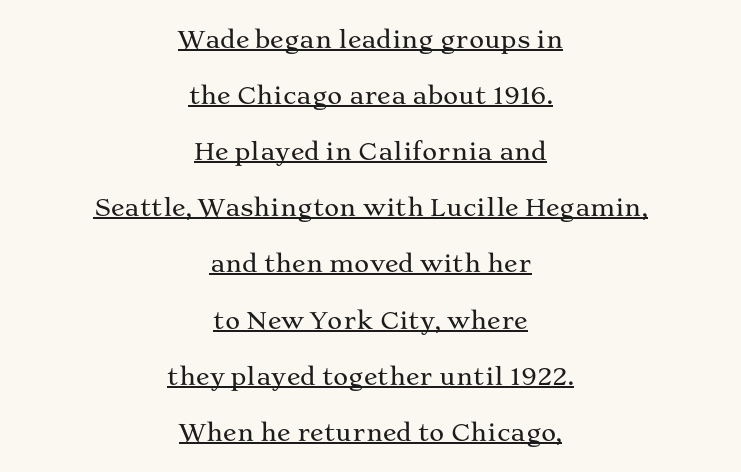
{"italic": "no", "underline": "yes", "align": "center", "line_spacing": "loose", "line_spacing_ratio": 2.44, "letter_spacing": "normal", "letter_spacing_em": 0.0, "glyph_px": 23}
